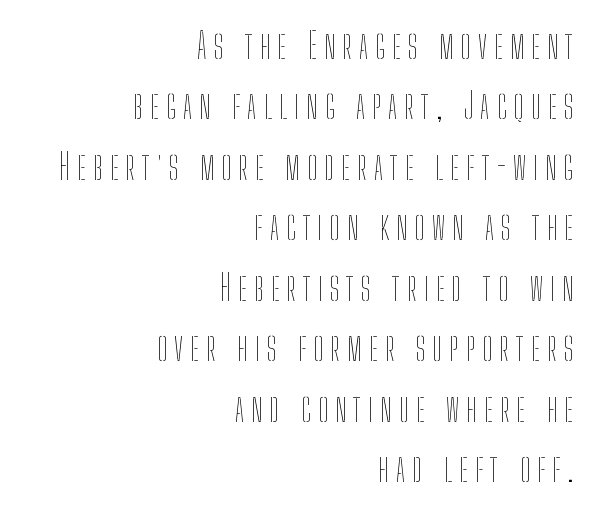
Q: Is the text bold? A: No.
Q: Is the text italic (slanted)? A: No, it is upright.
Q: Is the text underlined? A: No.
Q: How is the paragraph aligned? A: Right-aligned.
Q: Is the spacing between letters normal or unusually wide? A: Unusually wide.
Q: Is the spacing between lines tight, normal or loose? A: Normal.
Q: Width (condensed, normal, or wide)? A: Condensed.
Q: Stroke contrast? A: Low.
Q: x-height? A: Medium.
Q: Monospaced? A: No.
